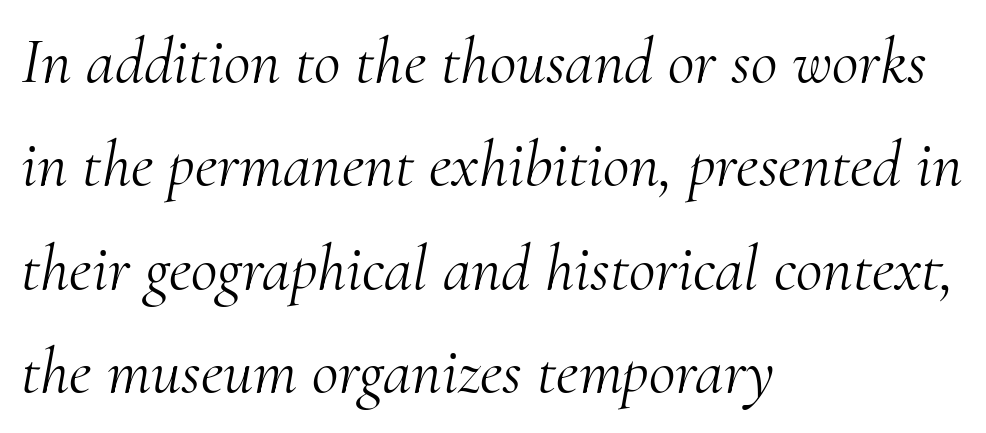
The image shows 65 px light serif type, italic (leaning right); set left-aligned, normal line spacing (1.59x), normal letter spacing, not underlined; medium stroke contrast and a small x-height.
